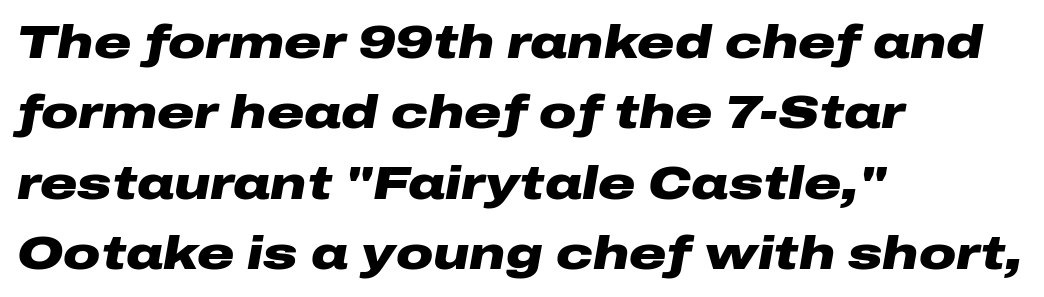
The image shows 46 px heavy, wide type, italic (leaning right); set left-aligned, normal line spacing (1.53x), normal letter spacing, not underlined; low stroke contrast and a medium x-height.
